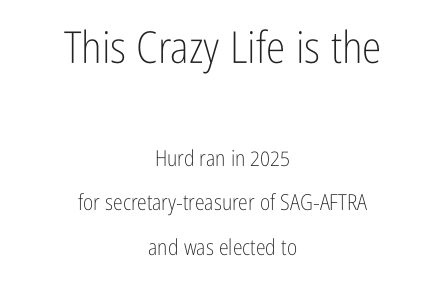
Q: Is the text bold? A: No.
Q: Is the text italic (slanted)? A: No, it is upright.
Q: Is the typeface a serif or a sans-serif typeface? A: Sans-serif.
Q: Is the text underlined? A: No.
Q: How is the paragraph aligned? A: Centered.
Q: Is the spacing between letters normal or unusually wide? A: Normal.
Q: Is the spacing between lines tight, normal or loose? A: Loose.
Q: Which block of text is set in a larger size, the first (top) or the second (bottom)? A: The first (top) one.
Q: Width (condensed, normal, or wide)? A: Condensed.
Q: Stroke contrast? A: Low.
Q: x-height? A: Medium.
Q: Monospaced? A: No.
